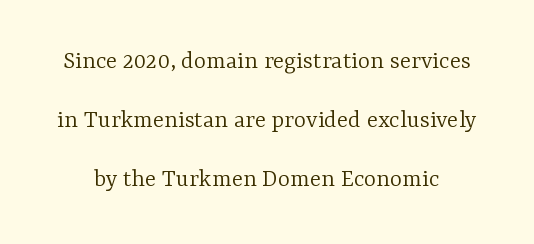
{"italic": "no", "bold": "no", "underline": "no", "line_spacing": "loose", "line_spacing_ratio": 2.27, "letter_spacing": "normal", "letter_spacing_em": 0.0, "glyph_px": 26}
